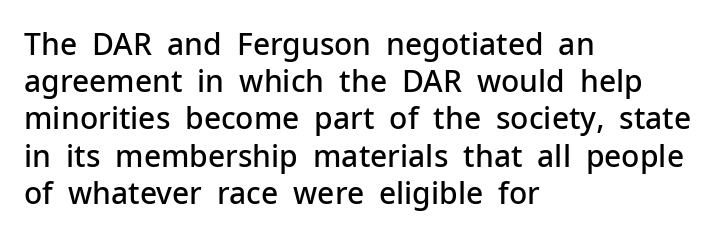
The image shows 30 px semibold sans-serif type, upright; set left-aligned, line spacing 1.24x, normal letter spacing, not underlined; low stroke contrast and a medium x-height.
